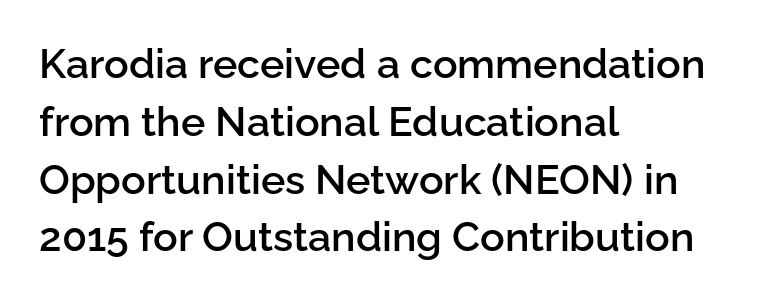
Q: Is the text bold? A: Semi-bold.
Q: Is the text italic (slanted)? A: No, it is upright.
Q: Is the typeface a serif or a sans-serif typeface? A: Sans-serif.
Q: Is the text underlined? A: No.
Q: How is the paragraph aligned? A: Left-aligned.
Q: Is the spacing between letters normal or unusually wide? A: Normal.
Q: Is the spacing between lines tight, normal or loose? A: Normal.
Q: Width (condensed, normal, or wide)? A: Normal.
Q: Stroke contrast? A: Low.
Q: x-height? A: Medium.
Q: Monospaced? A: No.
